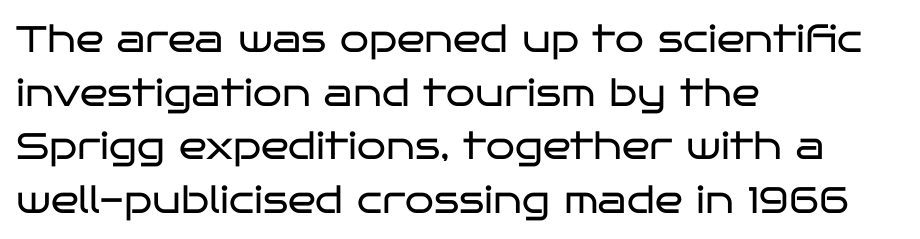
Type style note: lacks serifs. Looks like regular typesetting: each glyph gets only the width it needs. What stands out about the letter spacing? Nothing — it is the standard amount. Letters rest on an invisible, unmarked baseline.
